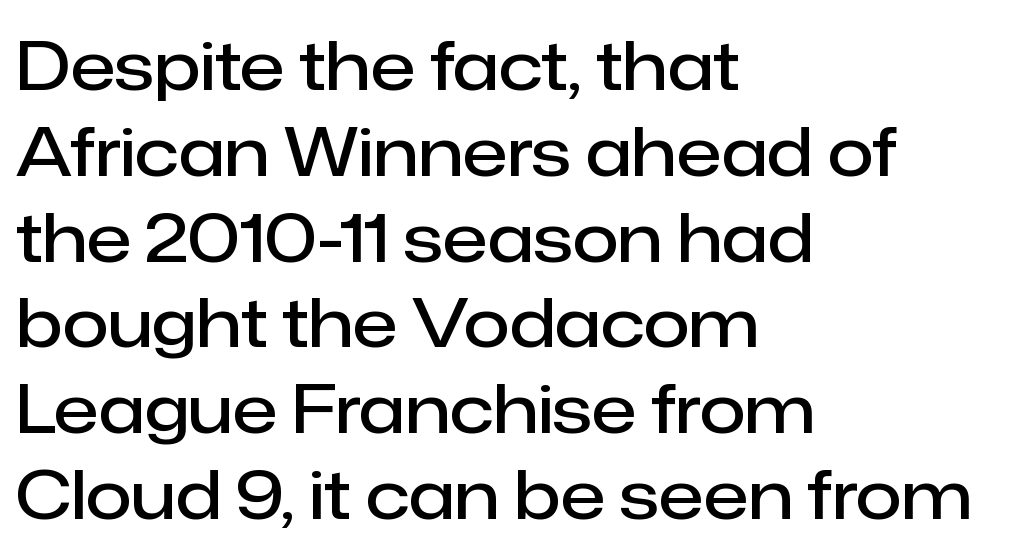
Q: Is the text bold? A: Semi-bold.
Q: Is the text italic (slanted)? A: No, it is upright.
Q: Is the typeface a serif or a sans-serif typeface? A: Sans-serif.
Q: Is the text underlined? A: No.
Q: How is the paragraph aligned? A: Left-aligned.
Q: Is the spacing between letters normal or unusually wide? A: Normal.
Q: Is the spacing between lines tight, normal or loose? A: Normal.
Q: Width (condensed, normal, or wide)? A: Normal.
Q: Stroke contrast? A: Low.
Q: x-height? A: Medium.
Q: Monospaced? A: No.
